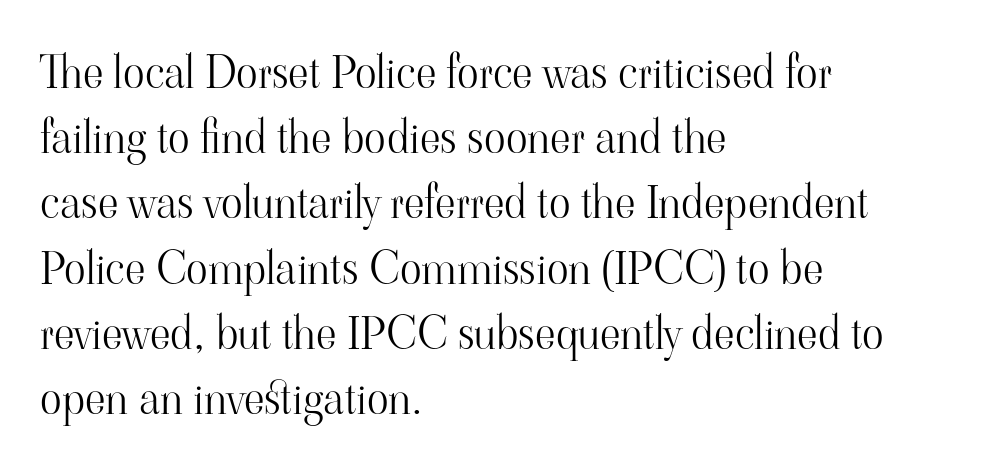
Q: Is the text bold? A: No.
Q: Is the text italic (slanted)? A: No, it is upright.
Q: Is the typeface a serif or a sans-serif typeface? A: Serif.
Q: Is the text underlined? A: No.
Q: How is the paragraph aligned? A: Left-aligned.
Q: Is the spacing between letters normal or unusually wide? A: Normal.
Q: Is the spacing between lines tight, normal or loose? A: Normal.
Q: Width (condensed, normal, or wide)? A: Normal.
Q: Stroke contrast? A: High.
Q: x-height? A: Small.
Q: Monospaced? A: No.
